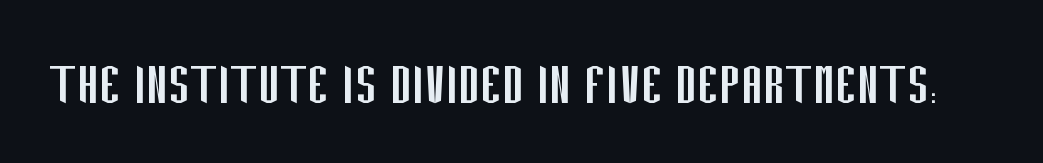
{"serif": "no", "italic": "no", "bold": "no", "weight": "regular", "width": "condensed", "stroke_contrast": "low", "x_height": "large", "monospaced": "no", "underline": "no", "letter_spacing": "normal", "letter_spacing_em": 0.0, "glyph_px": 65}
